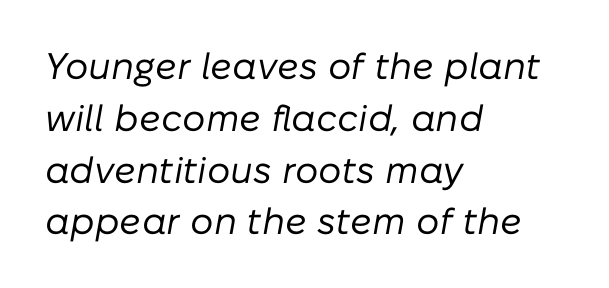
Looks like regular typesetting: each glyph gets only the width it needs. Is the block centered? No — it sits flush against the left margin. It's the slanting kind of type. The foot of each line stays bare and open. Students, observe: this is what conventionally led text looks like. Standard letterfit; no display-style spreading of the glyphs.
